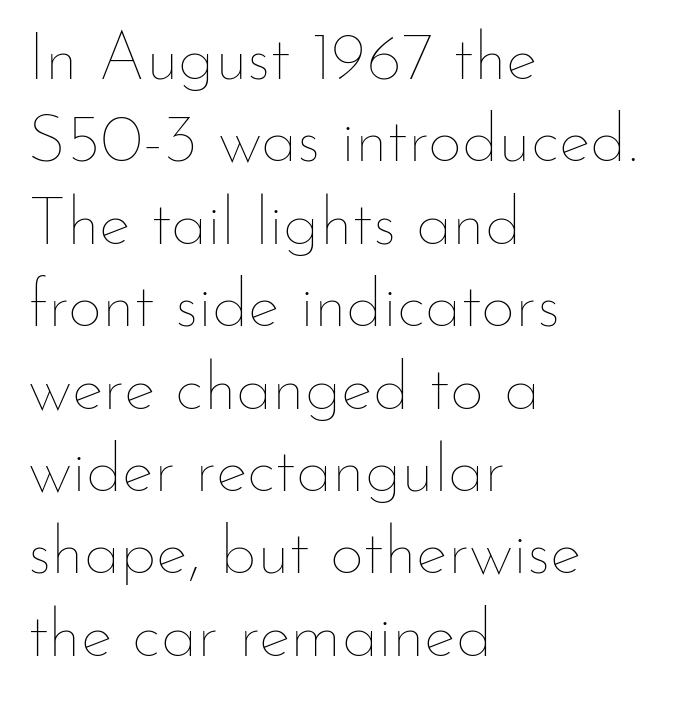
The image shows 67 px thin type, upright; set left-aligned, line spacing 1.23x, normal letter spacing, not underlined; low stroke contrast and a small x-height.
